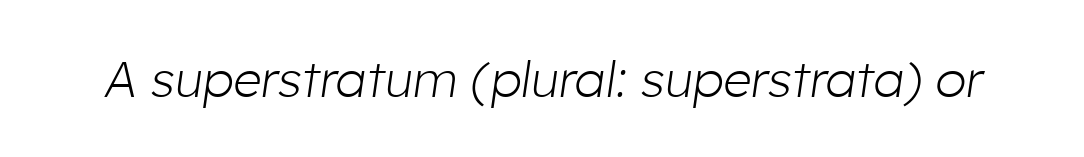
Q: Is the text bold? A: No.
Q: Is the text italic (slanted)? A: Yes, it leans right by about 8 degrees.
Q: Is the text underlined? A: No.
Q: Is the spacing between letters normal or unusually wide? A: Normal.
Q: Width (condensed, normal, or wide)? A: Normal.
Q: Stroke contrast? A: Low.
Q: x-height? A: Medium.
Q: Monospaced? A: No.
